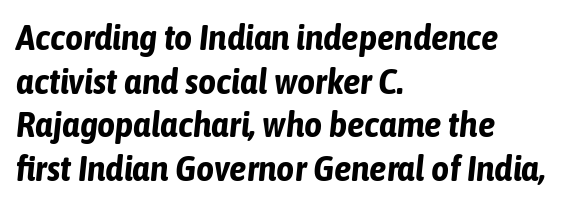
The image shows 35 px bold, condensed type, italic (leaning right); set left-aligned, normal line spacing (1.25x), normal letter spacing, not underlined; low stroke contrast and a medium x-height.
